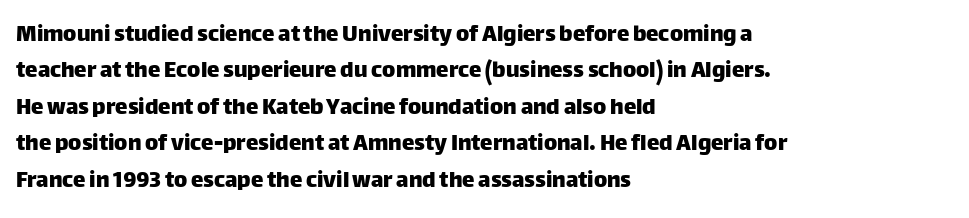
{"italic": "no", "underline": "no", "align": "left", "line_spacing": "normal", "line_spacing_ratio": 1.46, "letter_spacing": "normal", "letter_spacing_em": 0.0, "glyph_px": 25}
